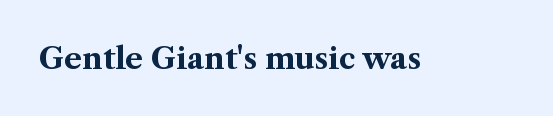
The image shows 30 px bold serif type, upright; set normal letter spacing, not underlined; medium stroke contrast and a medium x-height.
